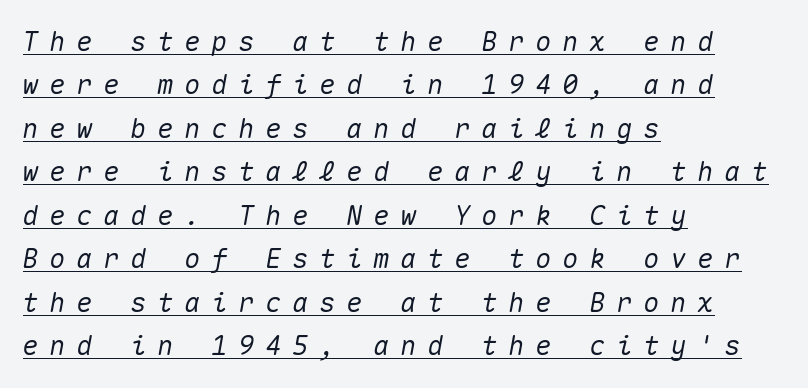
The image shows 27 px text type, italic (leaning right); set left-aligned, normal line spacing (1.61x), unusually wide letter spacing (+0.4 em), underlined.
